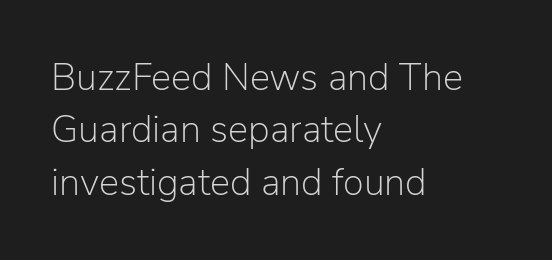
Does the copy run flush right? No — it runs flush left. The type sits square on the baseline with zero lean. Letter spacing: default. Just letters on the line, the space beneath them empty.
